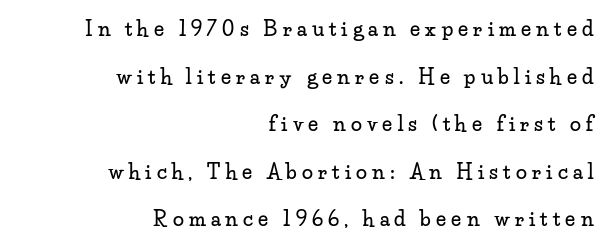
{"italic": "no", "underline": "no", "align": "right", "line_spacing": "loose", "line_spacing_ratio": 2.38, "letter_spacing": "wide", "letter_spacing_em": 0.26, "glyph_px": 20}
